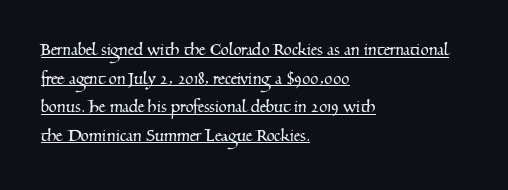
Q: Is the text underlined? A: Yes.
Q: How is the paragraph aligned? A: Left-aligned.
Q: Is the spacing between letters normal or unusually wide? A: Normal.
Q: Is the spacing between lines tight, normal or loose? A: Normal.
